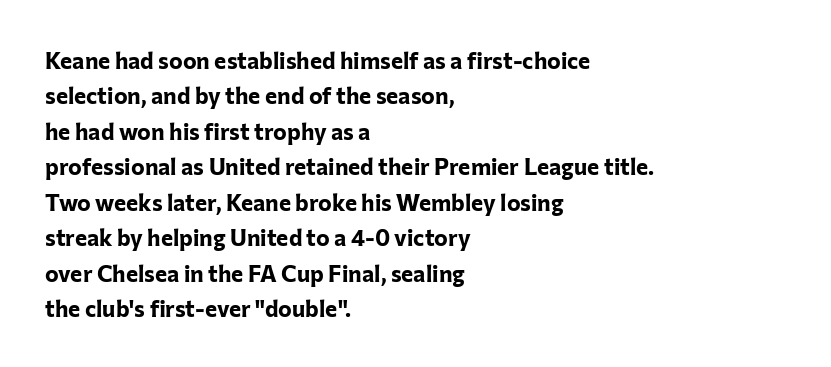
The strip under each line holds only bare page. The designer left line spacing at the default. Typeset ragged right — the left edge is the straight one. Heavy-handed strokes throughout: this text is bold.
